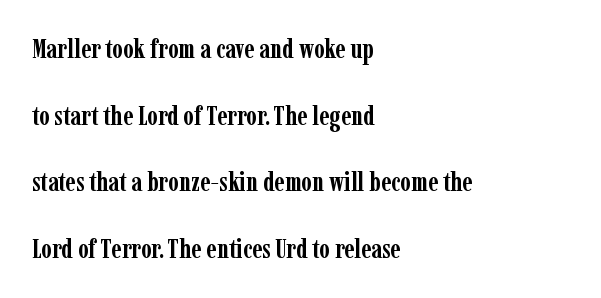
{"italic": "no", "bold": "yes", "underline": "no", "align": "left", "line_spacing": "loose", "line_spacing_ratio": 2.47, "letter_spacing": "normal", "letter_spacing_em": 0.0, "glyph_px": 27}
